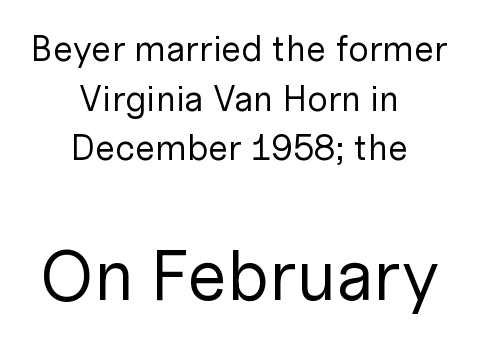
Q: Is the text bold? A: No.
Q: Is the text italic (slanted)? A: No, it is upright.
Q: Is the typeface a serif or a sans-serif typeface? A: Sans-serif.
Q: Is the text underlined? A: No.
Q: How is the paragraph aligned? A: Centered.
Q: Is the spacing between letters normal or unusually wide? A: Normal.
Q: Is the spacing between lines tight, normal or loose? A: Normal.
Q: Which block of text is set in a larger size, the first (top) or the second (bottom)? A: The second (bottom) one.
Q: Width (condensed, normal, or wide)? A: Normal.
Q: Stroke contrast? A: Low.
Q: x-height? A: Medium.
Q: Monospaced? A: No.
